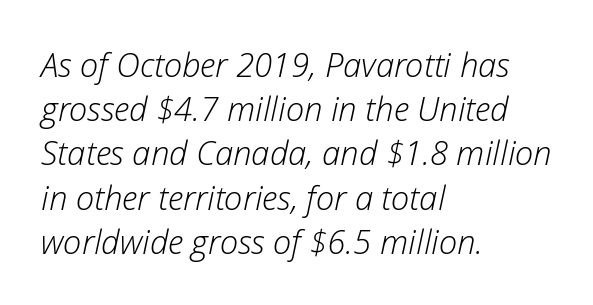
Counters stay open thanks to moderate or lighter strokes. The typesetter chose a ragged-right arrangement here. The type is set solid horizontally, with unmodified tracking. The passage shown is typed in a proportional face where columns would drift. Line spacing here is normal. Only glyphs here, with clear space below each row.
